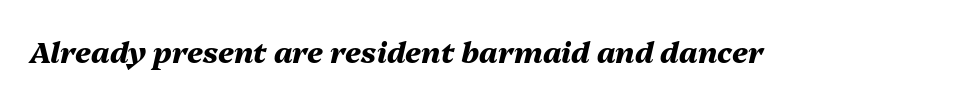
The image shows 29 px heavy type, italic (leaning right); set normal letter spacing, not underlined; medium stroke contrast and a medium x-height.
